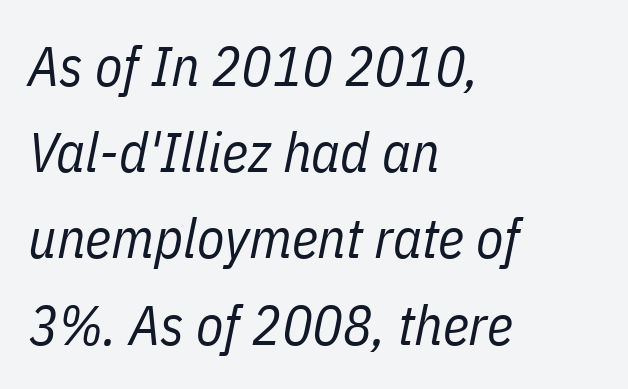
{"italic": "yes", "lean": "right", "slant_degrees": 11, "bold": "no", "weight": "regular", "width": "condensed", "stroke_contrast": "low", "x_height": "medium", "monospaced": "no", "underline": "no", "align": "left", "line_spacing": "normal", "line_spacing_ratio": 1.54, "letter_spacing": "normal", "letter_spacing_em": 0.0, "glyph_px": 56}
